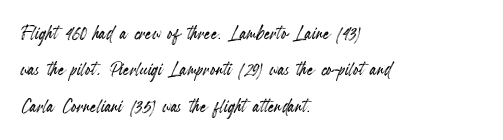
A normal amount of white space separates one row of letters from the next. Nobody touched the tracking dial on this one. Quick note: underline off.
